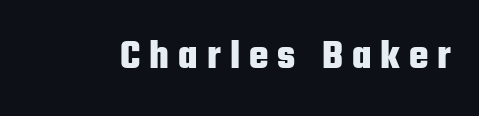
{"serif": "no", "italic": "no", "bold": "yes", "weight": "heavy", "width": "condensed", "stroke_contrast": "low", "x_height": "medium", "monospaced": "no", "underline": "no", "letter_spacing": "wide", "letter_spacing_em": 0.22, "glyph_px": 41}
